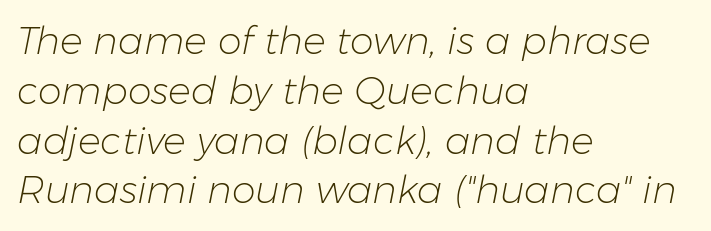
Lines of text with bare space underneath. Reading down the block, your eye returns to a fixed left position each line. Varying glyph widths throughout — classic text-font behaviour. Short note: letters normally spaced. A light-to-regular cut is what we see here.
